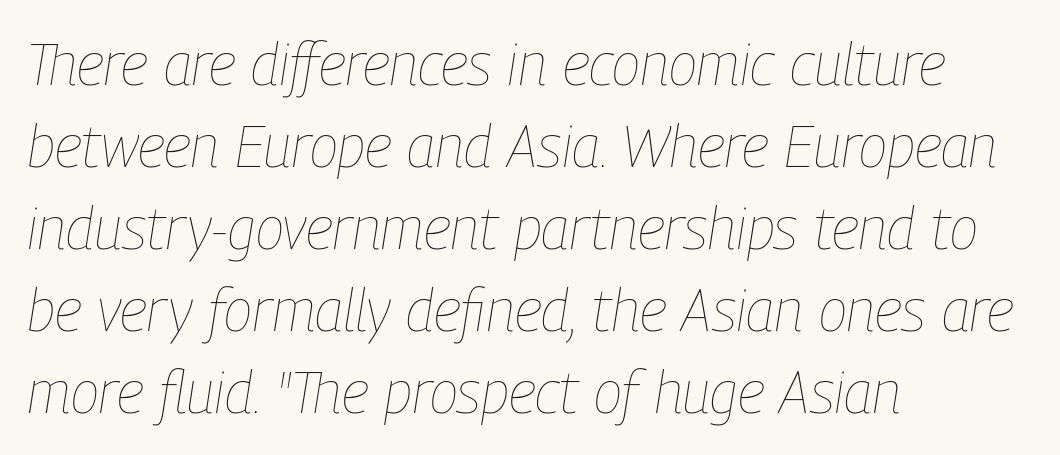
Q: Is the text bold? A: No.
Q: Is the text italic (slanted)? A: Yes, it leans right by about 9 degrees.
Q: Is the text underlined? A: No.
Q: How is the paragraph aligned? A: Left-aligned.
Q: Is the spacing between letters normal or unusually wide? A: Normal.
Q: Is the spacing between lines tight, normal or loose? A: Normal.
Q: Width (condensed, normal, or wide)? A: Condensed.
Q: Stroke contrast? A: Low.
Q: x-height? A: Medium.
Q: Monospaced? A: No.
